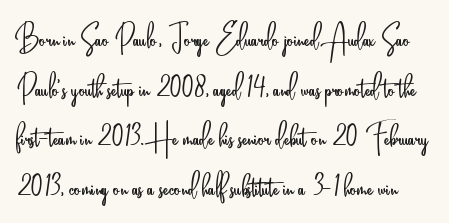
{"serif": "no", "bold": "no", "weight": "light", "width": "condensed", "stroke_contrast": "low", "x_height": "small", "monospaced": "no", "underline": "no", "line_spacing": "normal", "line_spacing_ratio": 1.27, "letter_spacing": "normal", "letter_spacing_em": 0.0, "glyph_px": 39}
